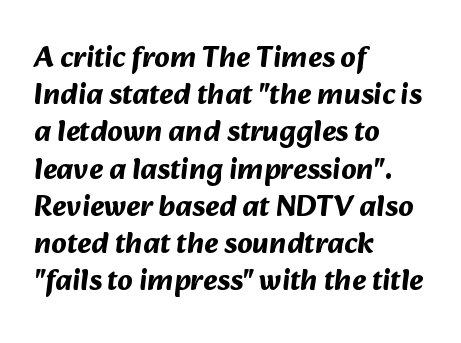
{"serif": "no", "bold": "yes", "weight": "bold", "width": "normal", "stroke_contrast": "medium", "x_height": "medium", "monospaced": "no", "underline": "no", "align": "left", "line_spacing_ratio": 1.24, "letter_spacing": "normal", "letter_spacing_em": 0.0, "glyph_px": 30}
